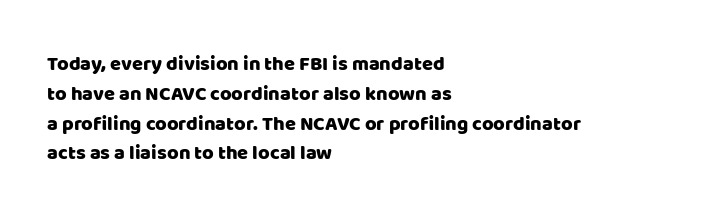
Q: Is the text italic (slanted)? A: No, it is upright.
Q: Is the text underlined? A: No.
Q: How is the paragraph aligned? A: Left-aligned.
Q: Is the spacing between letters normal or unusually wide? A: Normal.
Q: Is the spacing between lines tight, normal or loose? A: Normal.
